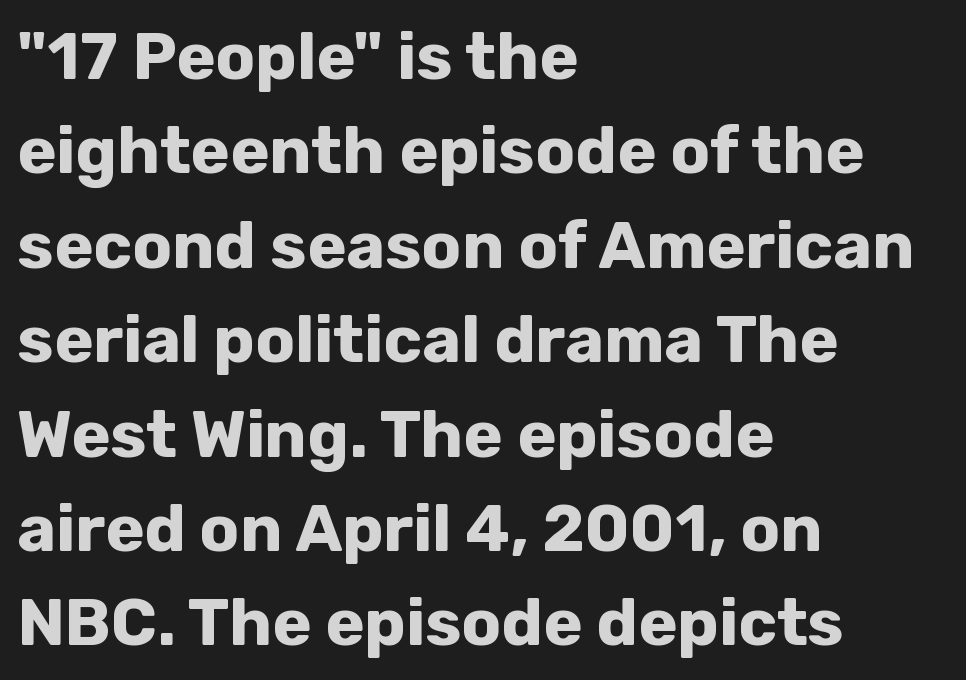
The text was rendered using a sans face with plain stroke endings. Check the space under the baseline: it is left empty. Quick note: interline space is typical. The letterforms sit shoulder to shoulder at normal distance. Italic: no, the glyphs are upright roman. A dark, heavy texture on the line: the type is bold.
